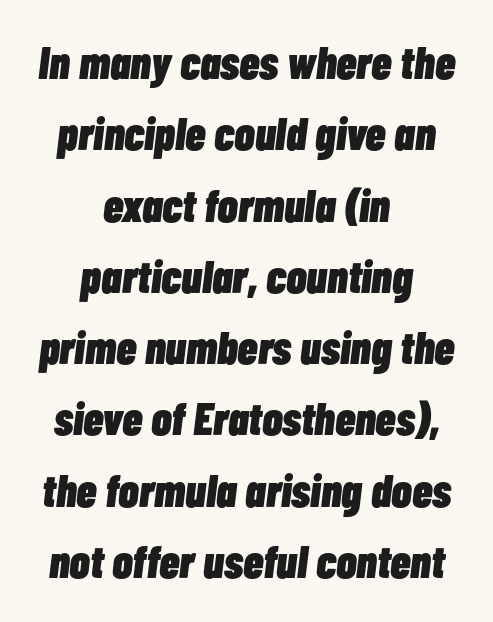
{"italic": "yes", "lean": "right", "slant_degrees": 7, "bold": "yes", "weight": "heavy", "width": "condensed", "stroke_contrast": "low", "x_height": "medium", "monospaced": "no", "underline": "no", "align": "center", "line_spacing": "normal", "line_spacing_ratio": 1.55, "letter_spacing": "normal", "letter_spacing_em": 0.0, "glyph_px": 46}
